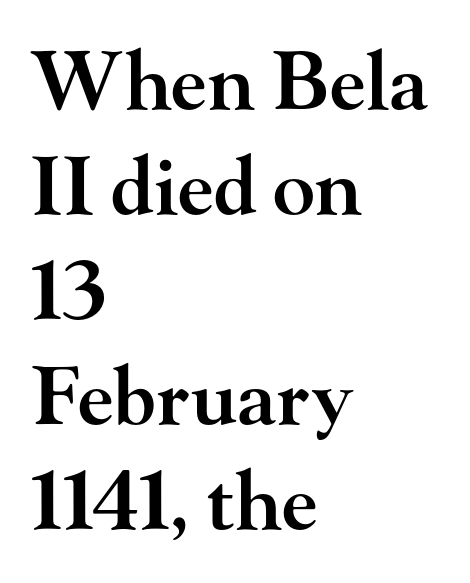
Notice how the stems are strictly vertical — no italics here. Here the designer chose a conventional face with non-uniform glyph widths. A bare baseline throughout the passage. Reading down the column, the eye jumps a familiar distance to each next line. Stems and bowls a touch heavier than normal — semibold. The characters display serif detailing at their extremities.
